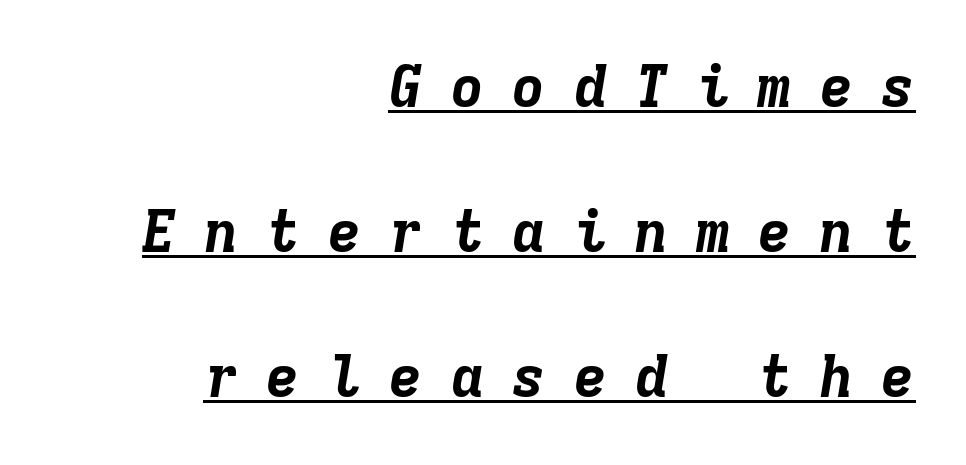
The image shows 58 px bold type, italic (leaning right), monospaced; set right-aligned, loose line spacing (2.5x), unusually wide letter spacing (+0.46 em), underlined; low stroke contrast and a medium x-height.
